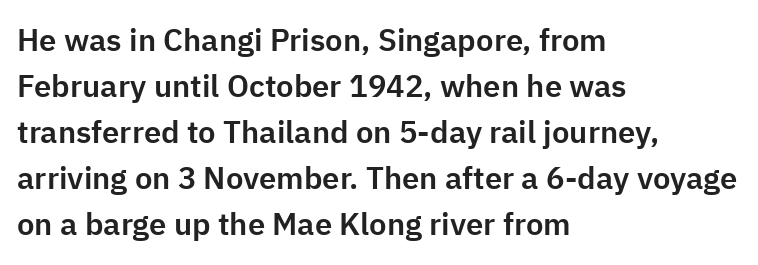
{"serif": "no", "italic": "no", "width": "normal", "stroke_contrast": "low", "x_height": "medium", "monospaced": "no", "underline": "no", "align": "left", "line_spacing": "normal", "line_spacing_ratio": 1.48, "letter_spacing": "normal", "letter_spacing_em": 0.0, "glyph_px": 31}
